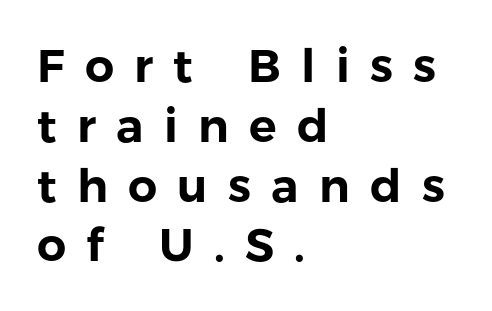
{"serif": "no", "italic": "no", "width": "normal", "stroke_contrast": "low", "x_height": "medium", "monospaced": "no", "underline": "no", "align": "left", "line_spacing": "normal", "line_spacing_ratio": 1.3, "letter_spacing": "wide", "letter_spacing_em": 0.44, "glyph_px": 46}
